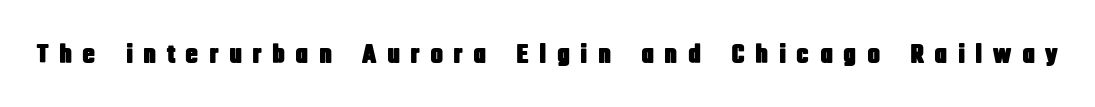
The image shows 27 px text type, upright; set unusually wide letter spacing (+0.38 em), not underlined.
